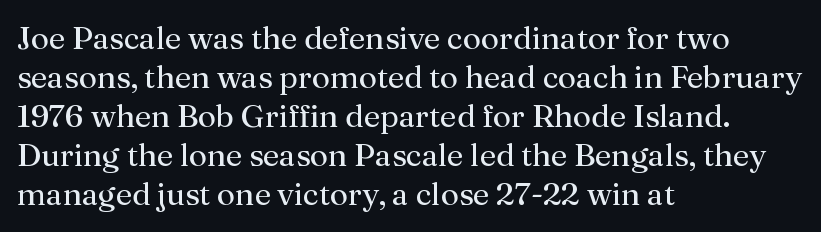
The image shows 32 px regular-weight serif type, upright; set left-aligned, line spacing 1.22x, normal letter spacing, not underlined; medium stroke contrast and a medium x-height.
